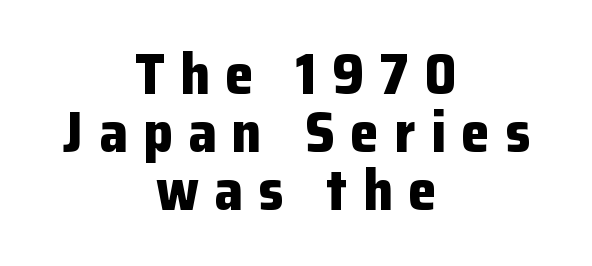
{"serif": "no", "italic": "no", "bold": "yes", "weight": "bold", "width": "normal", "stroke_contrast": "low", "x_height": "medium", "monospaced": "no", "underline": "no", "align": "center", "line_spacing": "tight", "line_spacing_ratio": 1.02, "letter_spacing": "wide", "letter_spacing_em": 0.27, "glyph_px": 57}
